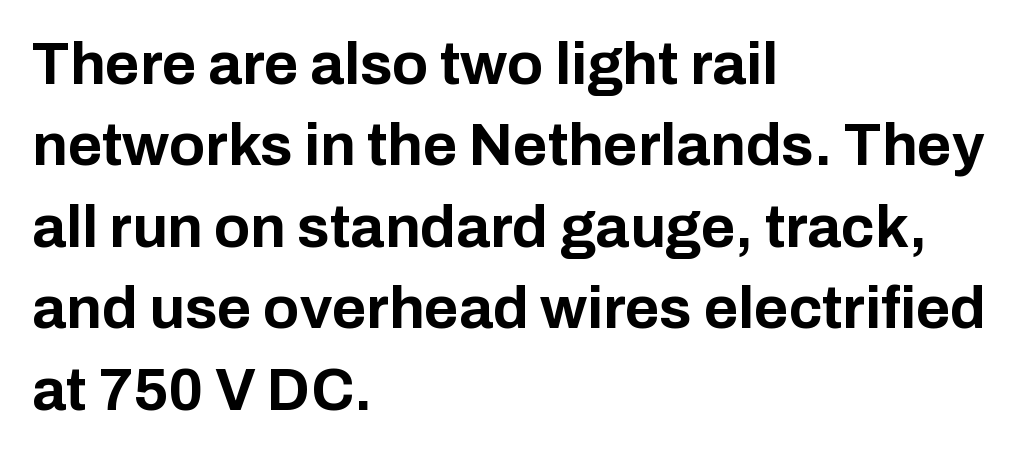
Horizontal bands of white between lines are of average thickness. A typesetter would label this face a sans. Each line starts at the same left margin while the right side varies. On the weight axis this lands at bold, roughly 700. Quick note: underline off.
